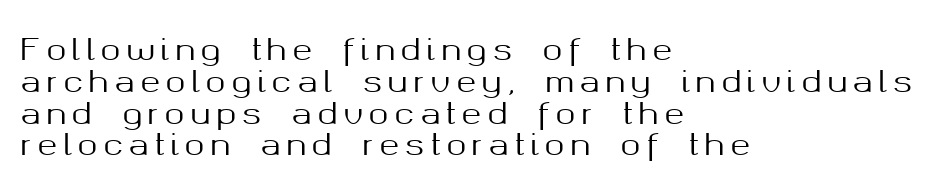
This sample has the flowing, uneven cadence of proportional lettering. The space between consecutive lines is stingy. When letters stand straight like this, we call the style roman or upright. A bare baseline throughout the passage. Font category for this specimen: sans-serif. The paragraph shown leans on its left margin.
